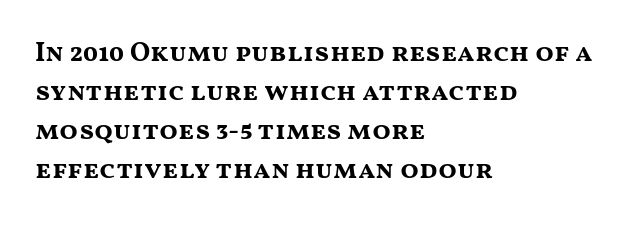
{"italic": "no", "bold": "yes", "underline": "no", "align": "left", "line_spacing": "normal", "line_spacing_ratio": 1.44, "letter_spacing": "normal", "letter_spacing_em": 0.0, "glyph_px": 27}
